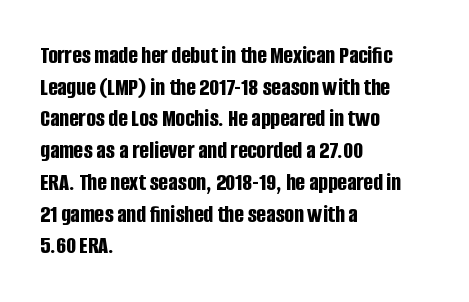
{"italic": "no", "bold": "yes", "underline": "no", "align": "left", "line_spacing": "normal", "line_spacing_ratio": 1.27, "letter_spacing": "normal", "letter_spacing_em": 0.0, "glyph_px": 25}
